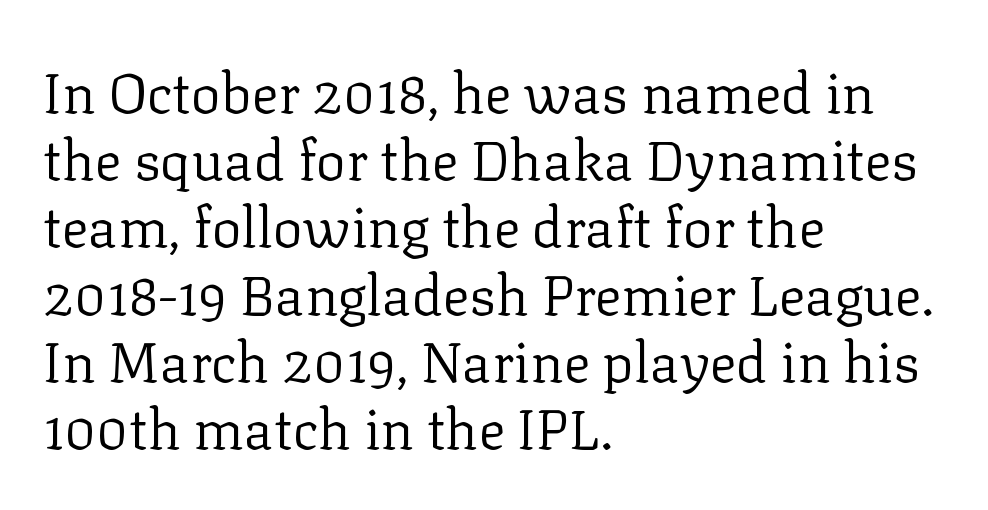
The image shows 56 px regular-weight serif type, upright; set left-aligned, line spacing 1.2x, normal letter spacing, not underlined; low stroke contrast and a medium x-height.
